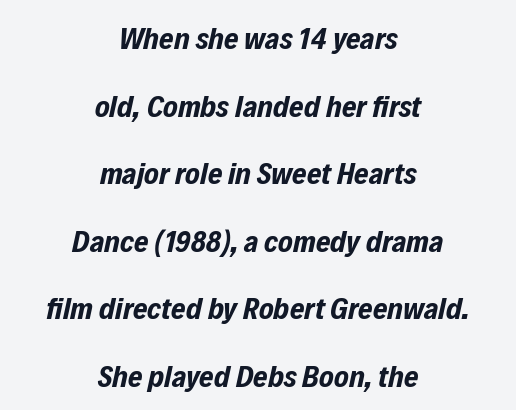
Q: Is the text bold? A: Yes.
Q: Is the text italic (slanted)? A: Yes, it leans right by about 12 degrees.
Q: Is the text underlined? A: No.
Q: How is the paragraph aligned? A: Centered.
Q: Is the spacing between letters normal or unusually wide? A: Normal.
Q: Is the spacing between lines tight, normal or loose? A: Loose.
Q: Width (condensed, normal, or wide)? A: Condensed.
Q: Stroke contrast? A: Low.
Q: x-height? A: Medium.
Q: Monospaced? A: No.
